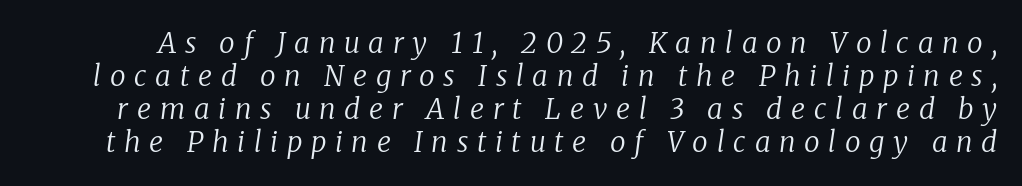
The image shows 28 px regular-weight serif type, italic (leaning right); set line spacing 1.18x, unusually wide letter spacing (+0.31 em), not underlined; low stroke contrast and a medium x-height.
